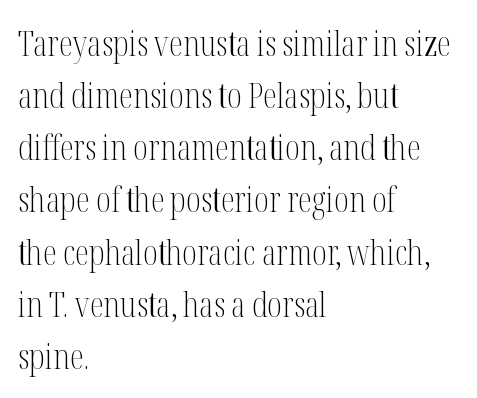
Each letter keeps its own natural width here, so spacing adapts to shape. Clear beneath every line of the passage. Regarding leading, the lines here are spaced in the standard way. The line texture is even and compact thanks to regular tracking. Vertical strokes here are truly vertical.
